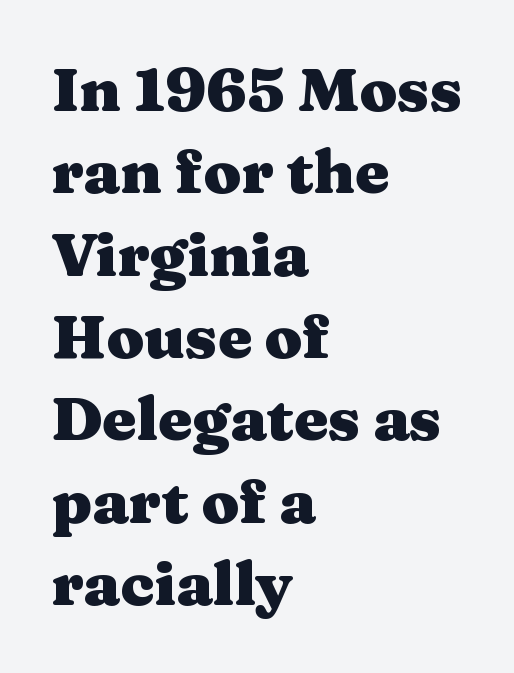
{"serif": "yes", "italic": "no", "bold": "yes", "weight": "heavy", "width": "wide", "stroke_contrast": "medium", "x_height": "medium", "monospaced": "no", "underline": "no", "align": "left", "line_spacing": "normal", "line_spacing_ratio": 1.35, "letter_spacing": "normal", "letter_spacing_em": 0.0, "glyph_px": 61}
